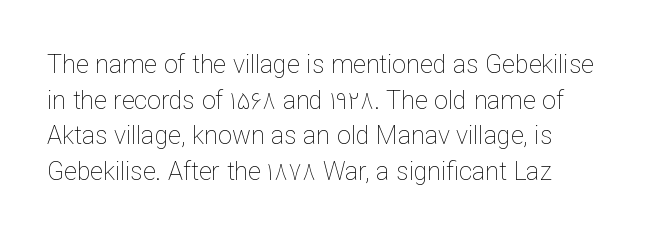
Decoration check: the copy has no underline. Each stroke keeps to a modest, everyday thickness or less. Every character sits straight up, as roman type does. Characters follow at the spacing the type designer built in.
